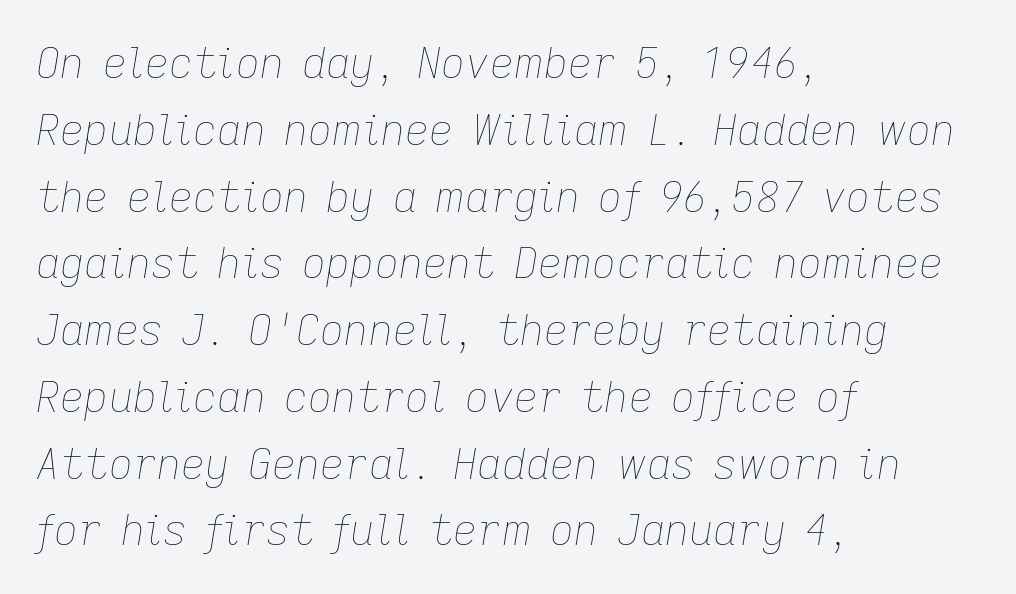
{"italic": "yes", "lean": "right", "slant_degrees": 9, "bold": "no", "weight": "thin", "width": "normal", "stroke_contrast": "low", "x_height": "medium", "monospaced": "no", "underline": "no", "align": "left", "line_spacing": "normal", "line_spacing_ratio": 1.59, "letter_spacing": "normal", "letter_spacing_em": 0.0, "glyph_px": 42}
